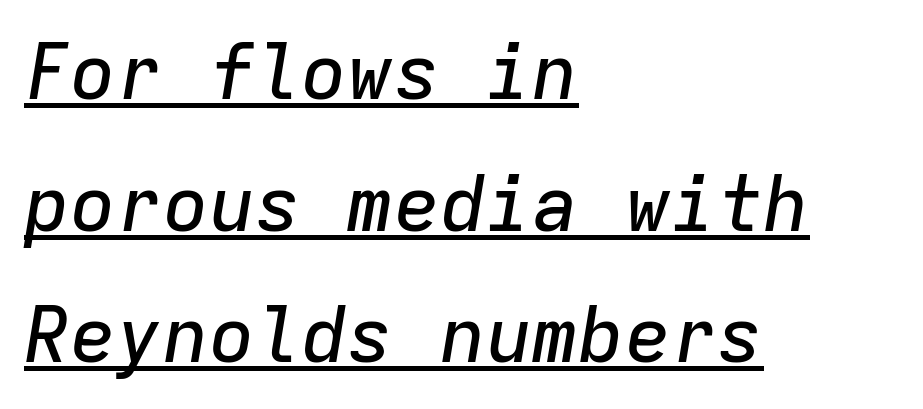
The rendering uses typewriter-style spacing with identical character cells. Teacher's note: observe the even left margin — that is flush-left alignment. How are the letters spaced? Ordinarily, with no added tracking. Descenders here cross a horizontal rule under the line. When letters slant like this, we call the style italic.
